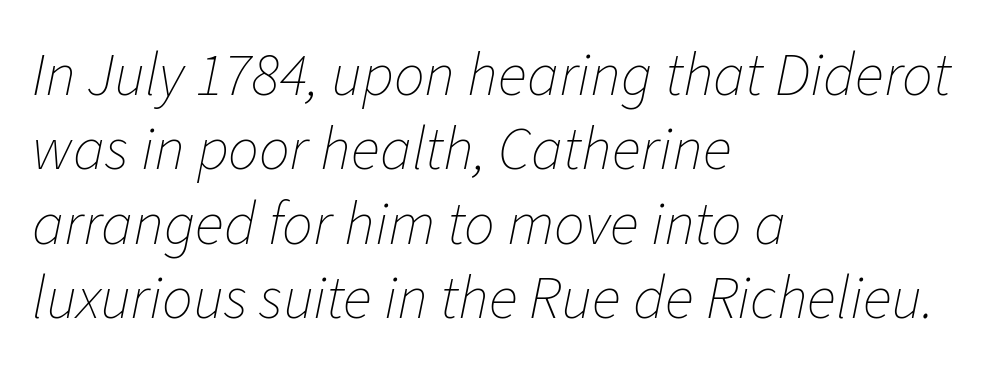
Varying glyph widths throughout — classic text-font behaviour. Plain, unruled lines of type. Vertical stems look standard width or narrower in stroke. The letters are slanted; this is an italic face. Nobody touched the tracking dial on this one.
